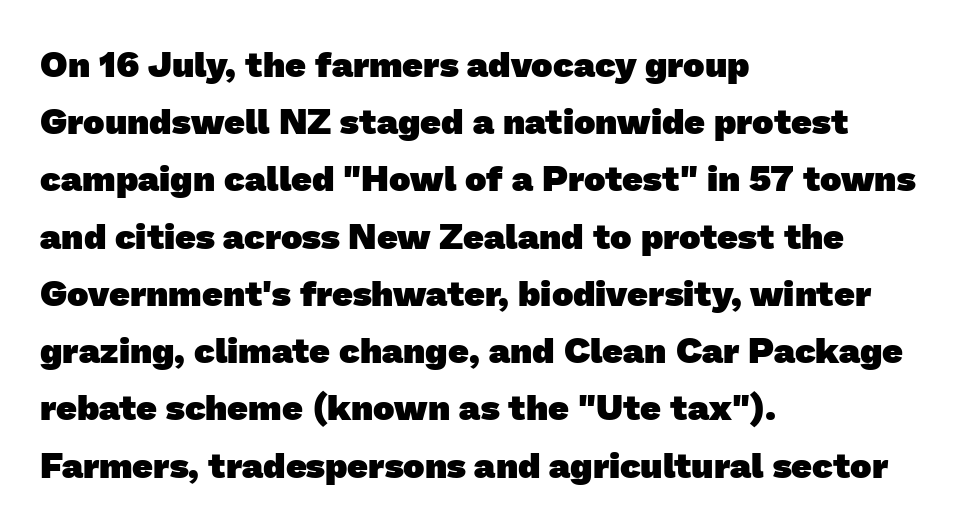
Q: Is the text bold? A: Yes.
Q: Is the typeface a serif or a sans-serif typeface? A: Sans-serif.
Q: Is the text underlined? A: No.
Q: How is the paragraph aligned? A: Left-aligned.
Q: Is the spacing between letters normal or unusually wide? A: Normal.
Q: Is the spacing between lines tight, normal or loose? A: Normal.
Q: Width (condensed, normal, or wide)? A: Normal.
Q: Stroke contrast? A: Low.
Q: x-height? A: Medium.
Q: Monospaced? A: No.
